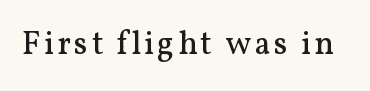
{"serif": "yes", "italic": "no", "bold": "no", "weight": "regular", "width": "normal", "stroke_contrast": "medium", "x_height": "medium", "monospaced": "no", "underline": "no", "glyph_px": 33}
